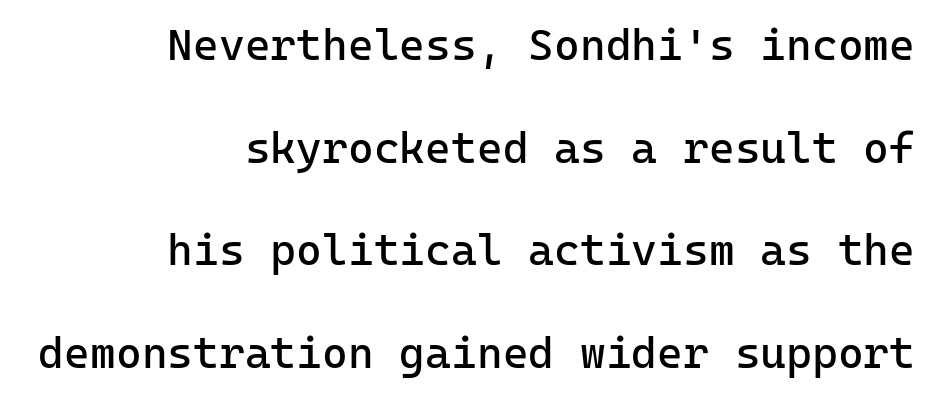
The image shows 44 px regular-weight sans-serif type, upright, monospaced; set right-aligned, loose line spacing (2.33x), normal letter spacing, not underlined; low stroke contrast and a medium x-height.
